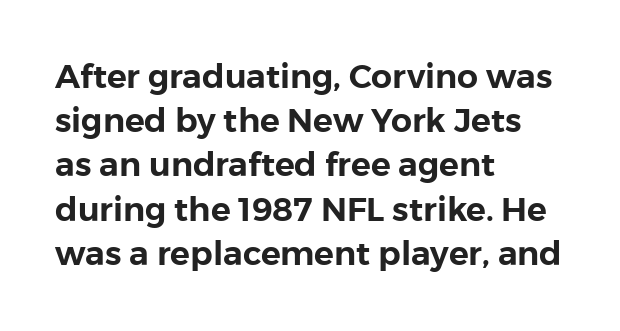
Nobody drew a line under any word here. A typesetter would call this zero additional tracking. Short and long lines alike share a common starting point at left. The designer left line spacing at the default. The face used here is proportionally spaced, like ordinary book or web type. This sample uses a sans-serif face.
